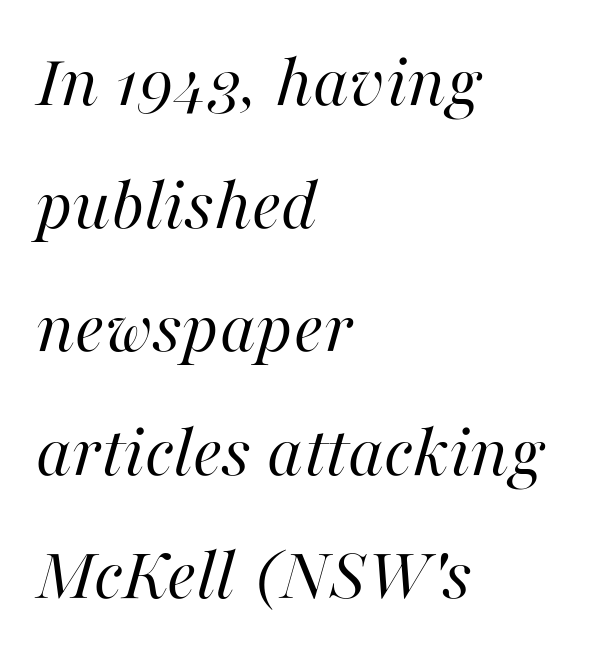
{"italic": "yes", "lean": "right", "slant_degrees": 16, "bold": "no", "weight": "regular", "width": "normal", "stroke_contrast": "high", "x_height": "medium", "monospaced": "no", "underline": "no", "align": "left", "line_spacing": "normal", "line_spacing_ratio": 1.6, "letter_spacing": "normal", "letter_spacing_em": 0.0, "glyph_px": 77}
